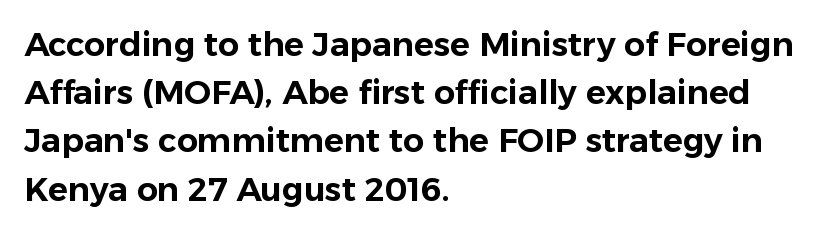
This sample keeps an unexceptional amount of space between lines. This sample is left-justified, so line endings fall wherever the words run out. If you drew a line through each stem, it would be perfectly vertical. Are there feet on the stems? There aren't — it's a sans.
